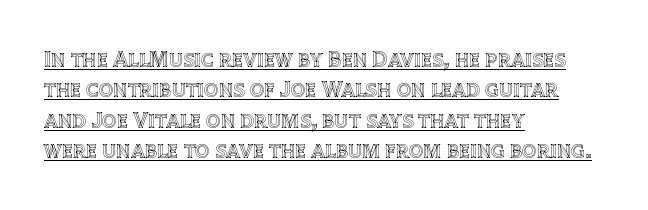
Q: Is the text italic (slanted)? A: No, it is upright.
Q: Is the text underlined? A: Yes.
Q: How is the paragraph aligned? A: Left-aligned.
Q: Is the spacing between letters normal or unusually wide? A: Normal.
Q: Is the spacing between lines tight, normal or loose? A: Normal.
